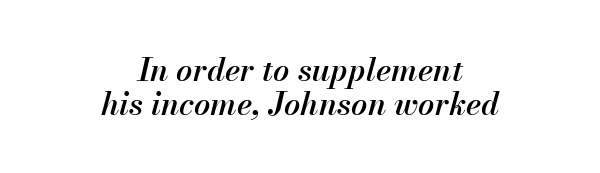
The rendering uses a small line-height, squeezing the rows. These words are printed semibold, heavier than regular yet not bold. There's an unmistakable incline to the writing here. The words here are not underlined. Students, note that the glyphs here touch the page at normal intervals. Neither beginnings nor endings align; midpoints do.
